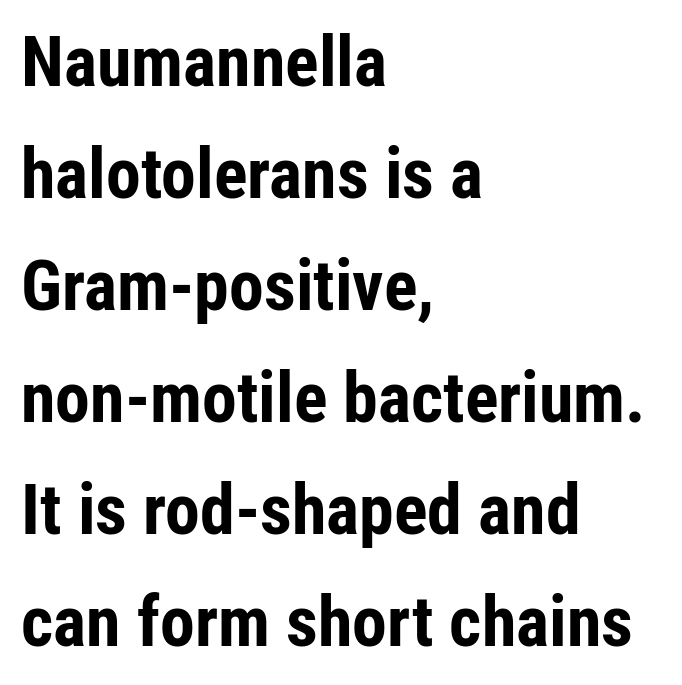
{"serif": "no", "italic": "no", "bold": "yes", "weight": "bold", "width": "condensed", "stroke_contrast": "low", "x_height": "medium", "monospaced": "no", "underline": "no", "align": "left", "line_spacing": "normal", "line_spacing_ratio": 1.6, "letter_spacing": "normal", "letter_spacing_em": 0.0, "glyph_px": 70}
